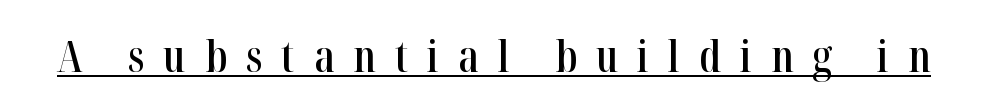
Upright lettering throughout. Weight check: semibold — heavier than regular, not quite bold. The font family rendered here belongs to the serif group. Note the varied advance widths — an 'i' is clearly narrower than an 'm'. The sample's only ornament is a line tracing under the words. You could only call the tracking loose — the letters float apart.
